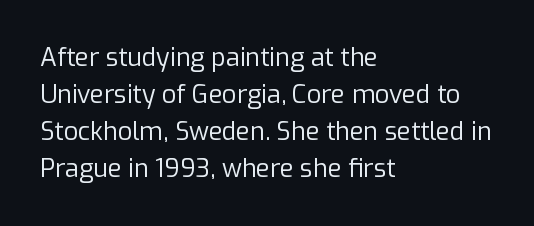
Q: Is the text bold? A: No.
Q: Is the text italic (slanted)? A: No, it is upright.
Q: Is the text underlined? A: No.
Q: How is the paragraph aligned? A: Left-aligned.
Q: Is the spacing between letters normal or unusually wide? A: Normal.
Q: Is the spacing between lines tight, normal or loose? A: Normal.
